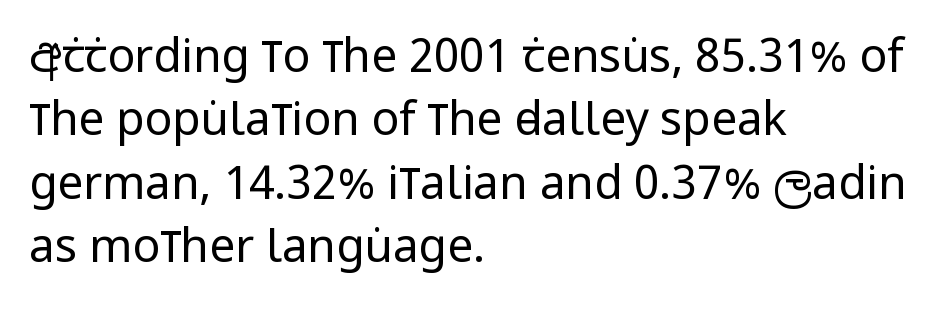
{"serif": "no", "italic": "no", "bold": "no", "weight": "regular", "width": "condensed", "stroke_contrast": "low", "x_height": "large", "monospaced": "no", "underline": "no", "align": "left", "line_spacing": "normal", "line_spacing_ratio": 1.38, "letter_spacing": "normal", "letter_spacing_em": 0.0, "glyph_px": 46}
